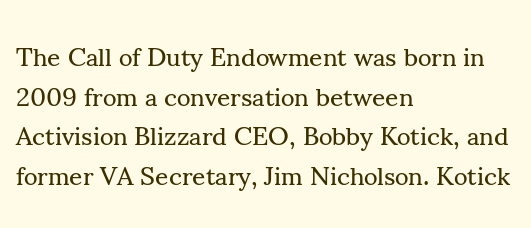
The block of text has a typical density, with ordinary space between rows. The line texture is even and compact thanks to regular tracking. Nothing heavy about these letters — not bold at all. Which margin do the lines hug? The left one — the right edge is uneven.
